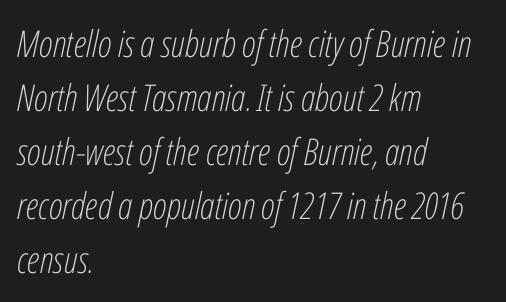
The image shows 37 px light, condensed type, italic (leaning right); set left-aligned, normal line spacing (1.46x), normal letter spacing, not underlined; low stroke contrast and a medium x-height.
